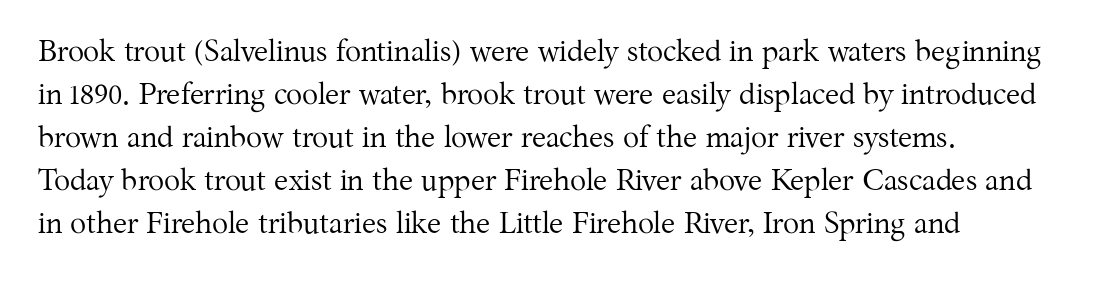
The image shows 30 px regular-weight serif type, upright; set left-aligned, normal line spacing (1.43x), normal letter spacing, not underlined; medium stroke contrast and a medium x-height.
